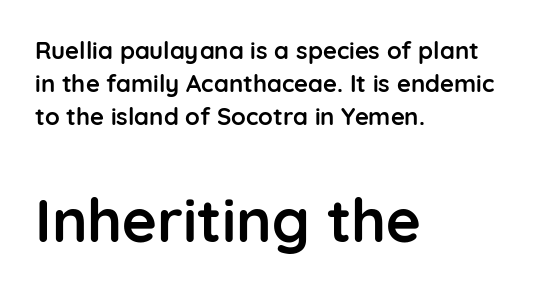
Does the weight exceed regular? Yes, all the way to bold. The rendering keeps characters at their native spacing. The letters advance in unequal steps, a hallmark of proportional type. The space beneath each line is pristine and unruled.
